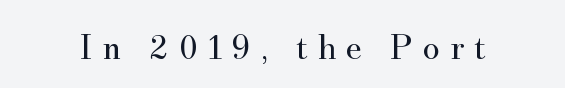
{"serif": "yes", "italic": "no", "bold": "no", "weight": "regular", "width": "normal", "stroke_contrast": "medium", "x_height": "small", "monospaced": "no", "underline": "no", "letter_spacing": "wide", "letter_spacing_em": 0.26, "glyph_px": 37}
